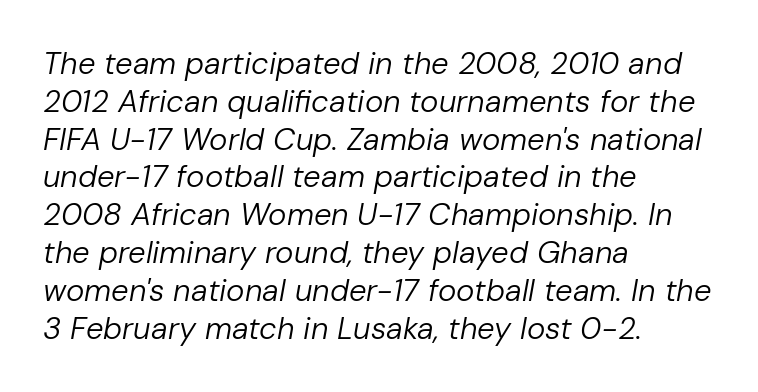
Q: Is the text bold? A: No.
Q: Is the text italic (slanted)? A: Yes, it leans right by about 10 degrees.
Q: Is the text underlined? A: No.
Q: How is the paragraph aligned? A: Left-aligned.
Q: Is the spacing between letters normal or unusually wide? A: Normal.
Q: Width (condensed, normal, or wide)? A: Normal.
Q: Stroke contrast? A: Low.
Q: x-height? A: Medium.
Q: Monospaced? A: No.
